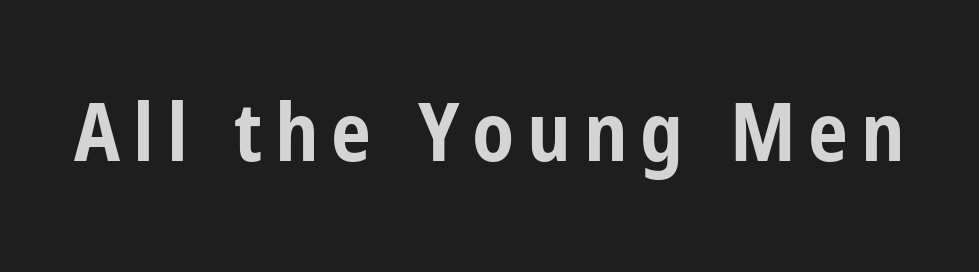
The image shows 80 px bold, condensed sans-serif type, upright; set not underlined; low stroke contrast and a medium x-height.
